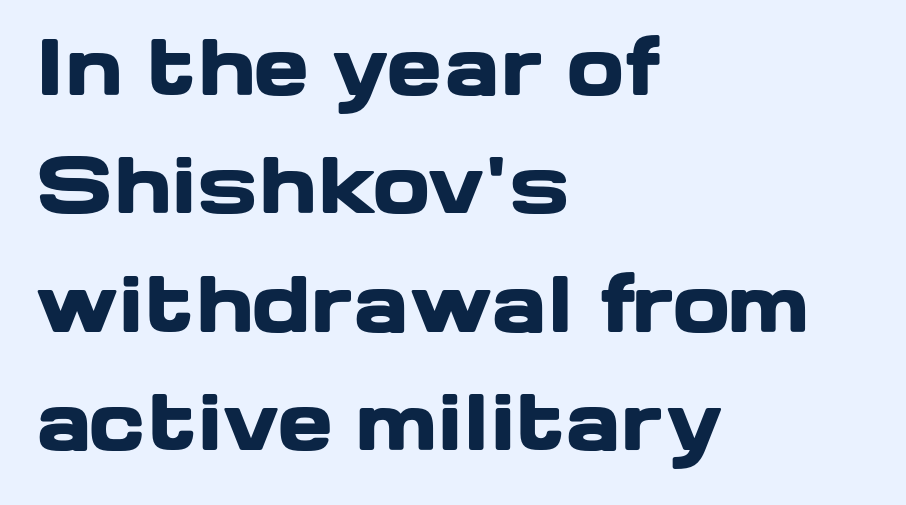
Q: Is the text bold? A: Yes.
Q: Is the text italic (slanted)? A: No, it is upright.
Q: Is the typeface a serif or a sans-serif typeface? A: Sans-serif.
Q: Is the text underlined? A: No.
Q: How is the paragraph aligned? A: Left-aligned.
Q: Is the spacing between letters normal or unusually wide? A: Normal.
Q: Is the spacing between lines tight, normal or loose? A: Normal.
Q: Width (condensed, normal, or wide)? A: Wide.
Q: Stroke contrast? A: Low.
Q: x-height? A: Medium.
Q: Monospaced? A: No.
